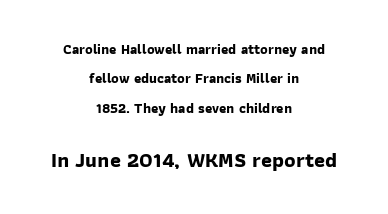
The image shows 21 px bold type; set centered, loose line spacing (2.09x), normal letter spacing, not underlined; the second (bottom) block is 1.5x larger.
